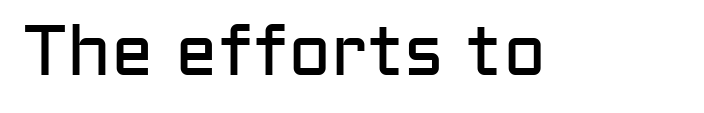
Q: Is the text bold? A: No.
Q: Is the text italic (slanted)? A: No, it is upright.
Q: Is the typeface a serif or a sans-serif typeface? A: Sans-serif.
Q: Is the text underlined? A: No.
Q: Is the spacing between letters normal or unusually wide? A: Normal.
Q: Width (condensed, normal, or wide)? A: Normal.
Q: Stroke contrast? A: Low.
Q: x-height? A: Medium.
Q: Monospaced? A: No.
